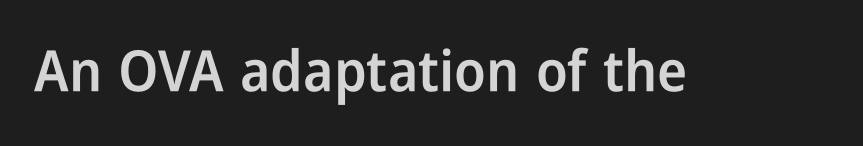
The image shows 57 px semibold, condensed sans-serif type, upright; set normal letter spacing, not underlined; low stroke contrast and a medium x-height.
